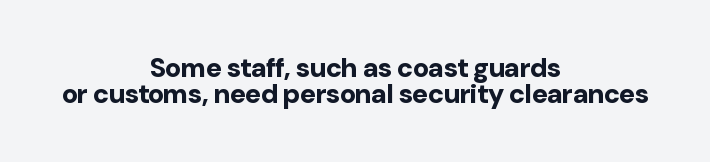
{"italic": "no", "bold": "yes", "underline": "no", "align": "center", "line_spacing": "tight", "line_spacing_ratio": 0.95, "letter_spacing": "normal", "letter_spacing_em": 0.0, "glyph_px": 27}
